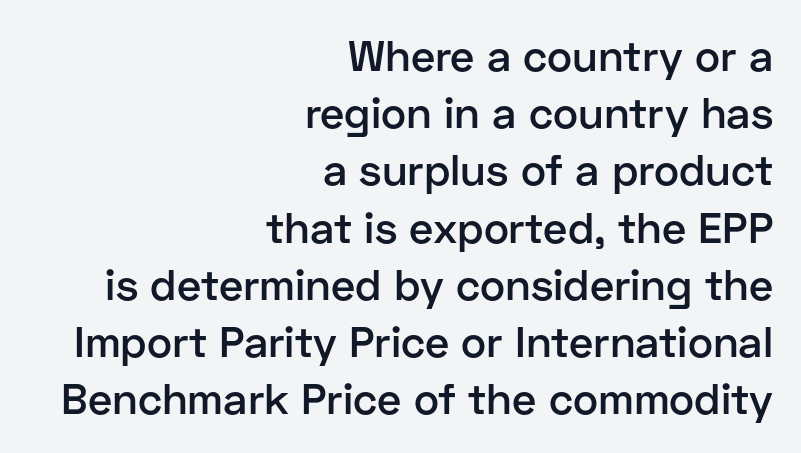
The image shows 43 px semibold sans-serif type, upright; set right-aligned, normal line spacing (1.33x), normal letter spacing, not underlined; low stroke contrast and a medium x-height.
